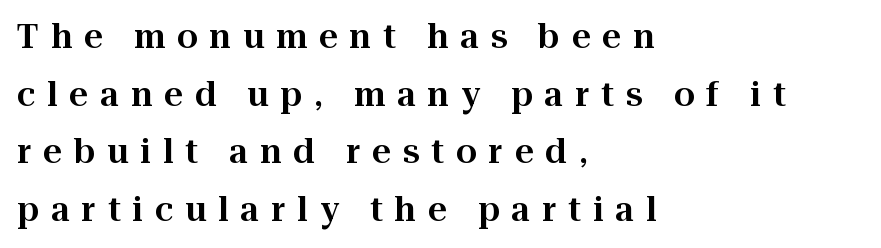
Q: Is the text italic (slanted)? A: No, it is upright.
Q: Is the typeface a serif or a sans-serif typeface? A: Serif.
Q: Is the text underlined? A: No.
Q: How is the paragraph aligned? A: Left-aligned.
Q: Is the spacing between letters normal or unusually wide? A: Unusually wide.
Q: Width (condensed, normal, or wide)? A: Normal.
Q: Stroke contrast? A: High.
Q: x-height? A: Medium.
Q: Monospaced? A: No.
